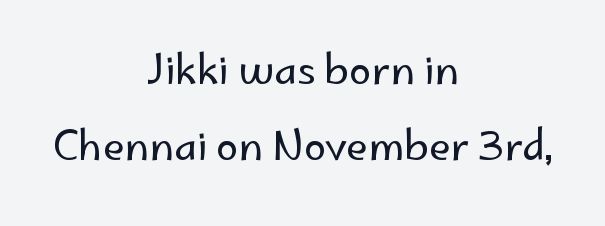
Q: Is the text bold? A: No.
Q: Is the text italic (slanted)? A: No, it is upright.
Q: Is the typeface a serif or a sans-serif typeface? A: Sans-serif.
Q: Is the text underlined? A: No.
Q: How is the paragraph aligned? A: Centered.
Q: Is the spacing between letters normal or unusually wide? A: Normal.
Q: Width (condensed, normal, or wide)? A: Normal.
Q: Stroke contrast? A: Low.
Q: x-height? A: Small.
Q: Monospaced? A: No.
